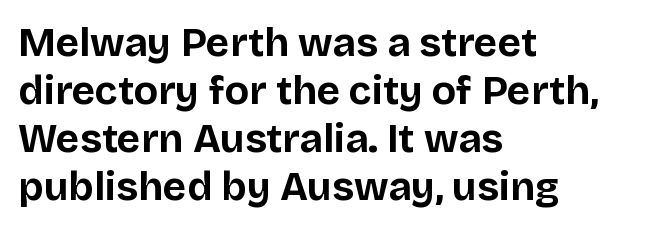
The image shows 40 px bold sans-serif type, upright; set left-aligned, line spacing 1.2x, normal letter spacing, not underlined; low stroke contrast and a large x-height.
